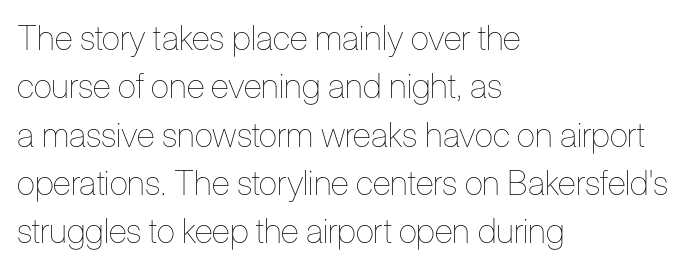
Caption: multi-line text, flush left, ragged right. If you drew a line through each stem, it would be perfectly vertical. Weight: in the light-to-regular range. The leading is moderate, giving the passage an even texture. Glyph-to-glyph distance matches everyday printed text. Underline: absent.
